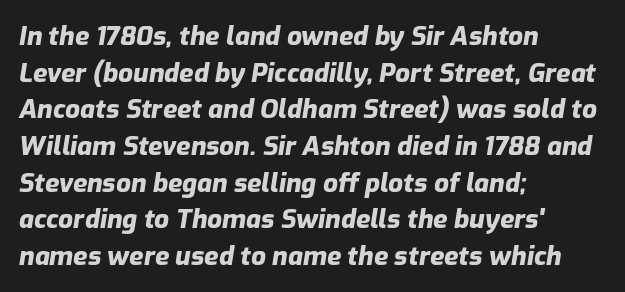
{"italic": "yes", "lean": "right", "slant_degrees": 9, "bold": "yes", "underline": "no", "align": "left", "line_spacing": "normal", "line_spacing_ratio": 1.41, "letter_spacing": "normal", "letter_spacing_em": 0.0, "glyph_px": 26}
